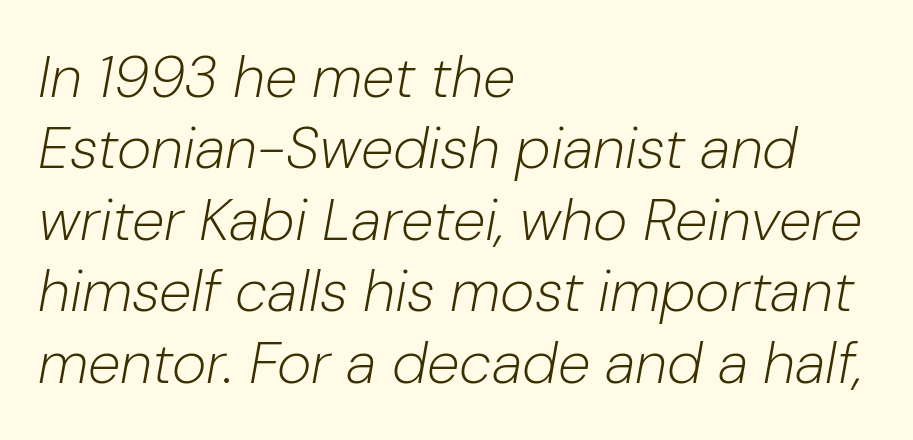
The passage shown is typed in a proportional face where columns would drift. Caption: multi-line text, flush left, ragged right. The type is set solid horizontally, with unmodified tracking. This reads as an unemphasized weight, regular at the heaviest. Characters are canted at an angle relative to the baseline's perpendicular. Clear beneath every line of the passage.
